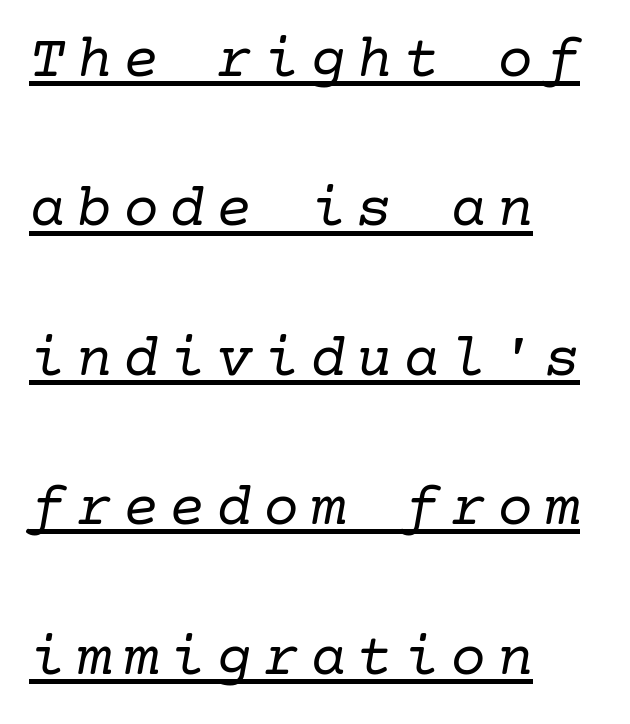
The image shows 60 px regular-weight serif type, italic (leaning right); set left-aligned, loose line spacing (2.49x), underlined; low stroke contrast and a medium x-height.
